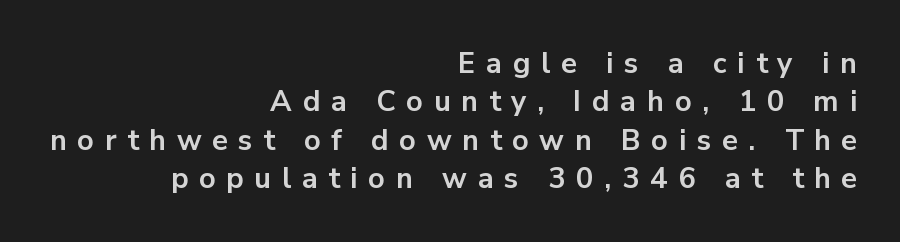
{"serif": "no", "italic": "no", "bold": "yes", "weight": "bold", "width": "normal", "stroke_contrast": "low", "x_height": "medium", "monospaced": "no", "underline": "no", "align": "right", "line_spacing": "normal", "line_spacing_ratio": 1.32, "letter_spacing": "wide", "letter_spacing_em": 0.37, "glyph_px": 29}
